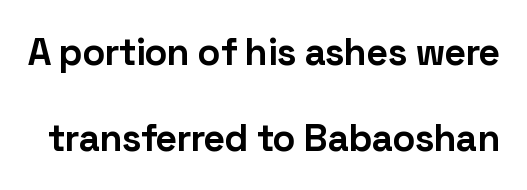
Q: Is the text bold? A: Yes.
Q: Is the text italic (slanted)? A: No, it is upright.
Q: Is the typeface a serif or a sans-serif typeface? A: Sans-serif.
Q: Is the text underlined? A: No.
Q: Is the spacing between letters normal or unusually wide? A: Normal.
Q: Is the spacing between lines tight, normal or loose? A: Loose.
Q: Width (condensed, normal, or wide)? A: Normal.
Q: Stroke contrast? A: Low.
Q: x-height? A: Medium.
Q: Monospaced? A: No.
